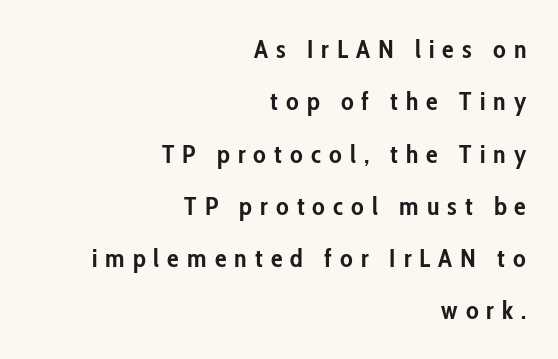
In terms of leading, this rendering errs on the spacious side. This rendering features lettering with no underline. Here the glyphs are tracked loosely, breaking word shapes into spaced letters. Short and long lines alike share a common ending point at right. Do the letters lean? They stand straight. Summary of weight: heavy, a full bold.
